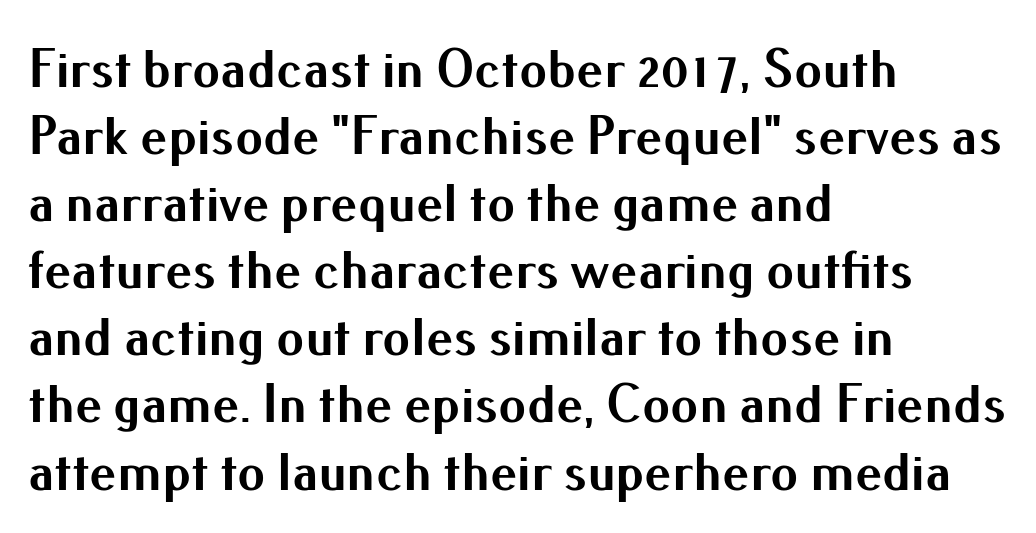
{"serif": "no", "italic": "no", "bold": "yes", "weight": "bold", "width": "normal", "stroke_contrast": "medium", "x_height": "small", "monospaced": "no", "underline": "no", "align": "left", "line_spacing_ratio": 1.22, "letter_spacing": "normal", "letter_spacing_em": 0.0, "glyph_px": 55}
